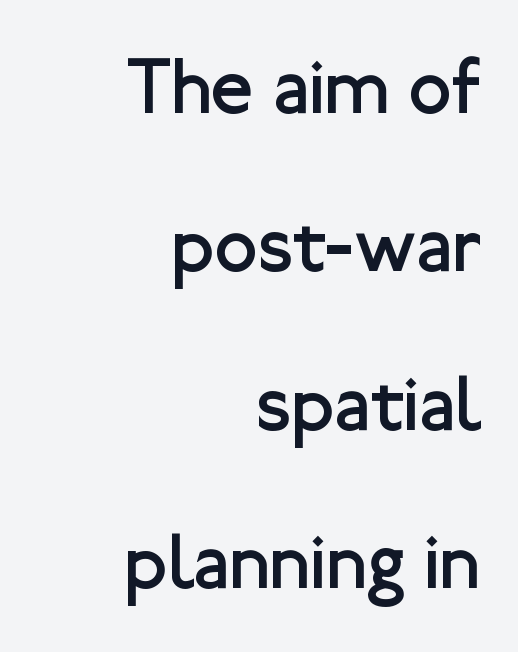
{"serif": "no", "italic": "no", "bold": "no", "weight": "regular", "width": "normal", "stroke_contrast": "low", "x_height": "medium", "monospaced": "no", "underline": "no", "align": "right", "line_spacing": "loose", "line_spacing_ratio": 2.03, "letter_spacing": "normal", "letter_spacing_em": 0.0, "glyph_px": 78}
